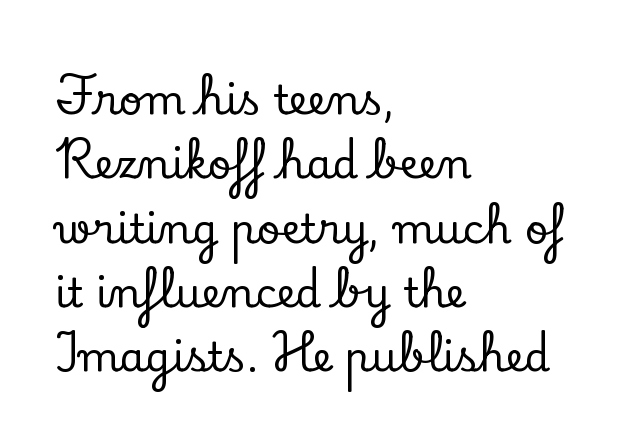
{"serif": "yes", "italic": "no", "width": "normal", "stroke_contrast": "low", "x_height": "small", "monospaced": "no", "underline": "no", "align": "left", "line_spacing": "normal", "line_spacing_ratio": 1.57, "letter_spacing": "normal", "letter_spacing_em": 0.0, "glyph_px": 41}
